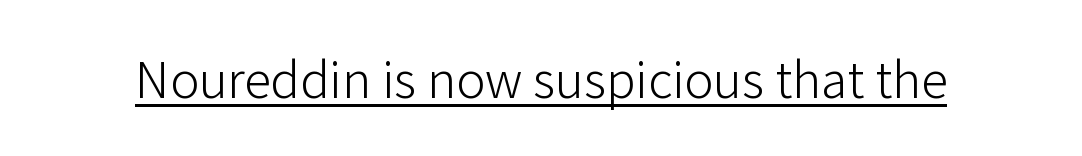
{"serif": "no", "italic": "no", "bold": "no", "weight": "light", "width": "normal", "stroke_contrast": "low", "x_height": "medium", "monospaced": "no", "underline": "yes", "letter_spacing": "normal", "letter_spacing_em": 0.0, "glyph_px": 54}
